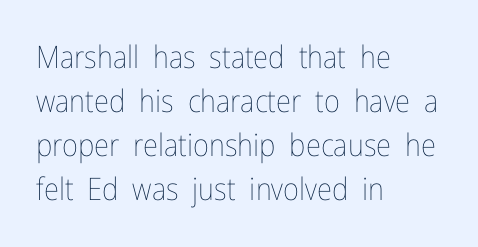
Q: Is the text bold? A: No.
Q: Is the text italic (slanted)? A: No, it is upright.
Q: Is the text underlined? A: No.
Q: How is the paragraph aligned? A: Left-aligned.
Q: Is the spacing between letters normal or unusually wide? A: Normal.
Q: Is the spacing between lines tight, normal or loose? A: Normal.
Q: Width (condensed, normal, or wide)? A: Condensed.
Q: Stroke contrast? A: Low.
Q: x-height? A: Medium.
Q: Monospaced? A: No.
